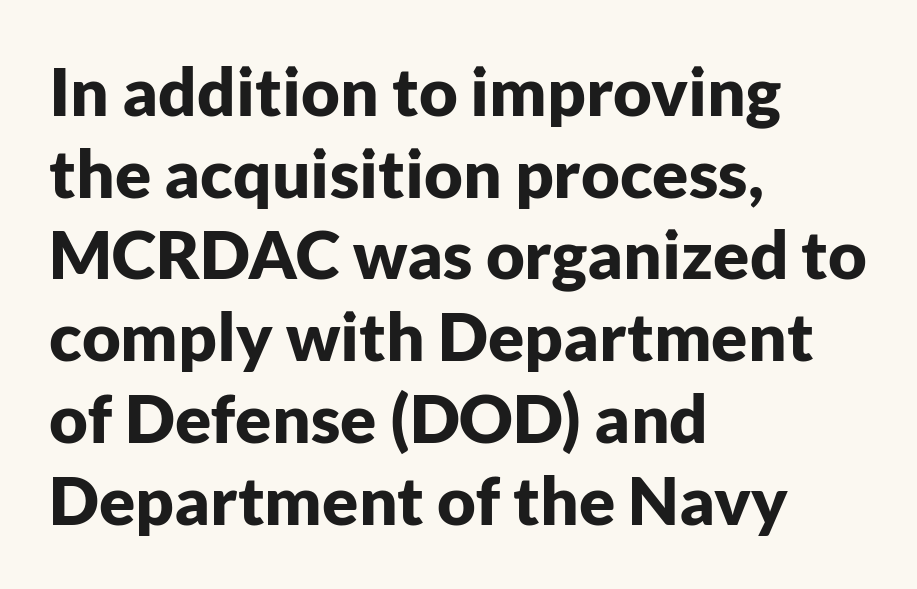
Q: Is the text bold? A: Yes.
Q: Is the text italic (slanted)? A: No, it is upright.
Q: Is the typeface a serif or a sans-serif typeface? A: Sans-serif.
Q: Is the text underlined? A: No.
Q: How is the paragraph aligned? A: Left-aligned.
Q: Is the spacing between letters normal or unusually wide? A: Normal.
Q: Width (condensed, normal, or wide)? A: Normal.
Q: Stroke contrast? A: Low.
Q: x-height? A: Medium.
Q: Monospaced? A: No.
